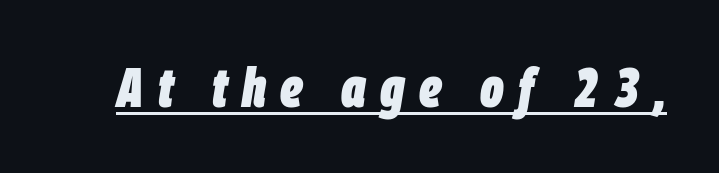
The image shows 55 px heavy, condensed type, italic (leaning right); set unusually wide letter spacing (+0.26 em), underlined; low stroke contrast and a large x-height.
